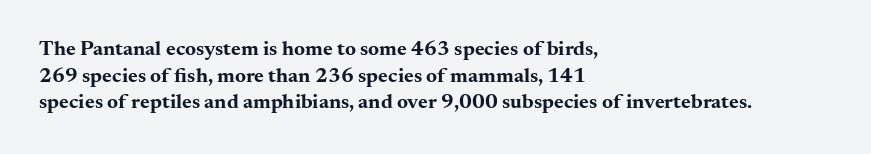
Q: Is the text bold? A: Yes.
Q: Is the text italic (slanted)? A: No, it is upright.
Q: Is the text underlined? A: No.
Q: How is the paragraph aligned? A: Left-aligned.
Q: Is the spacing between letters normal or unusually wide? A: Normal.
Q: Is the spacing between lines tight, normal or loose? A: Normal.
